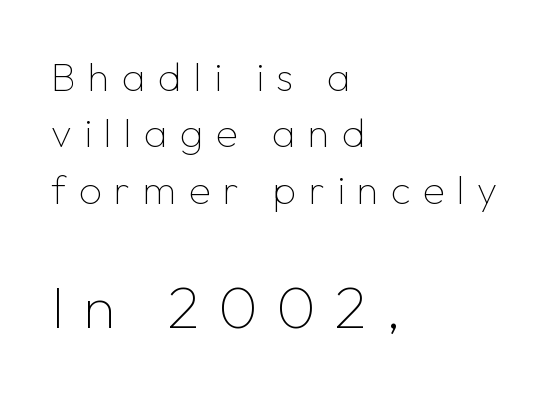
The image shows 60 px thin sans-serif type, upright; set left-aligned, normal line spacing (1.41x), unusually wide letter spacing (+0.31 em), not underlined; the second (bottom) block is 1.5x larger; low stroke contrast and a medium x-height.
